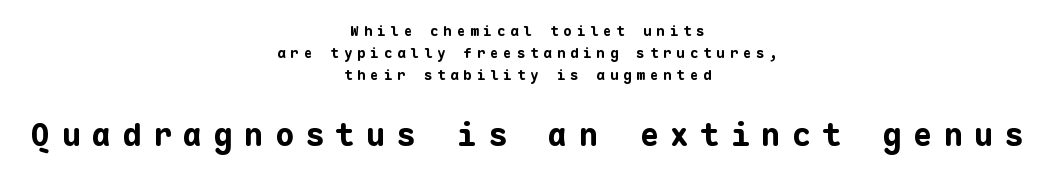
Q: Is the text bold? A: Yes.
Q: Is the text italic (slanted)? A: No, it is upright.
Q: Is the typeface a serif or a sans-serif typeface? A: Sans-serif.
Q: Is the text underlined? A: No.
Q: How is the paragraph aligned? A: Centered.
Q: Is the spacing between letters normal or unusually wide? A: Unusually wide.
Q: Is the spacing between lines tight, normal or loose? A: Normal.
Q: Which block of text is set in a larger size, the first (top) or the second (bottom)? A: The second (bottom) one.
Q: Width (condensed, normal, or wide)? A: Normal.
Q: Stroke contrast? A: Low.
Q: x-height? A: Medium.
Q: Monospaced? A: Yes.
